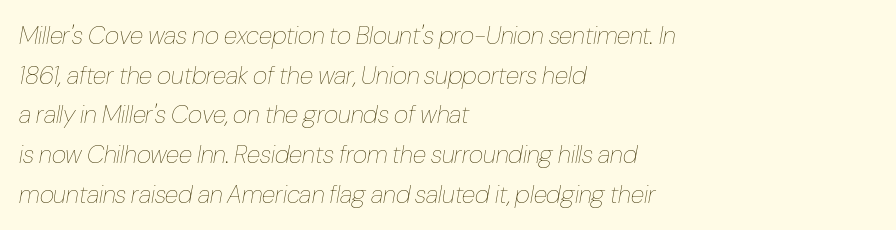
Does the leading feel generous? No, just average. Default kerning and tracking; the words read as compact shapes. Every character sits at an angle, as italics do. Weight: in the light-to-regular range. Reading down the block, your eye returns to a fixed left position each line. The area under the type is left untouched.
